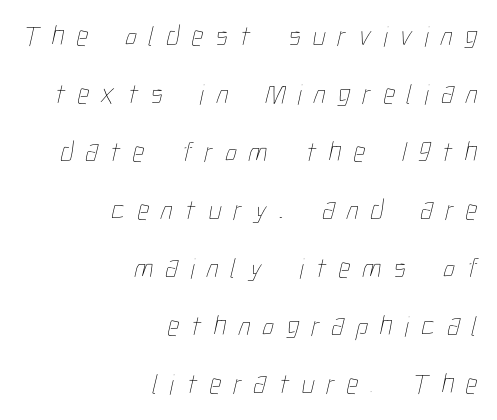
The designer dialed line spacing up above the default. Compared with a flush-left layout, this one pins lines to the opposite, right side. No word sits above an underline. A typesetter would call this heavily tracked-out type.
